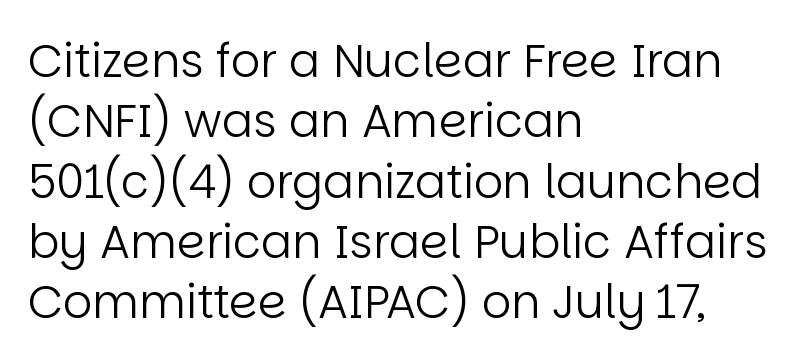
Q: Is the text bold? A: No.
Q: Is the text italic (slanted)? A: No, it is upright.
Q: Is the typeface a serif or a sans-serif typeface? A: Sans-serif.
Q: Is the text underlined? A: No.
Q: How is the paragraph aligned? A: Left-aligned.
Q: Is the spacing between letters normal or unusually wide? A: Normal.
Q: Is the spacing between lines tight, normal or loose? A: Normal.
Q: Width (condensed, normal, or wide)? A: Normal.
Q: Stroke contrast? A: Low.
Q: x-height? A: Large.
Q: Monospaced? A: No.
